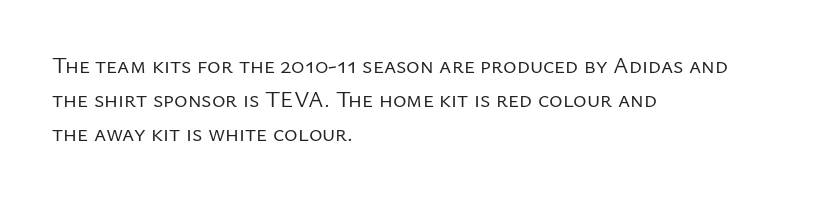
Q: Is the text bold? A: No.
Q: Is the text italic (slanted)? A: No, it is upright.
Q: Is the text underlined? A: No.
Q: How is the paragraph aligned? A: Left-aligned.
Q: Is the spacing between letters normal or unusually wide? A: Normal.
Q: Is the spacing between lines tight, normal or loose? A: Normal.
